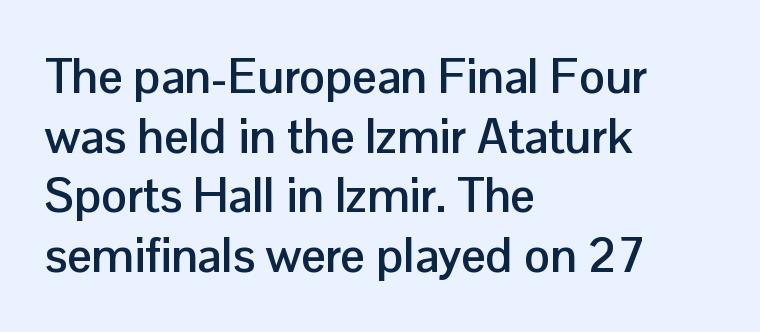
Proportional: the letters do not fall into vertical columns. Typeset ragged right — the left edge is the straight one. Weight check: bold — yes, fully. Every character sits straight up, as roman type does. Type style note: lacks serifs. You could call the tracking neutral — neither tight nor loose.
